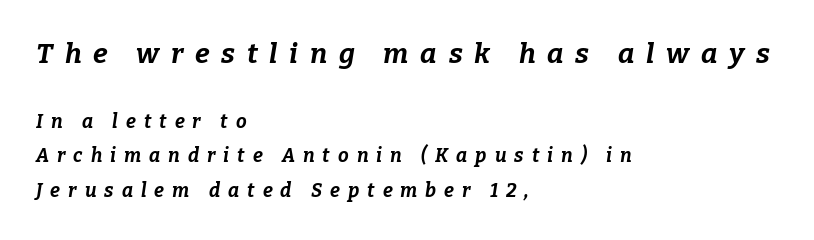
The image shows 28 px bold type, italic (leaning right); set left-aligned, line spacing 1.83x, unusually wide letter spacing (+0.42 em), not underlined; the first (top) block is 1.47x larger; low stroke contrast and a medium x-height.
